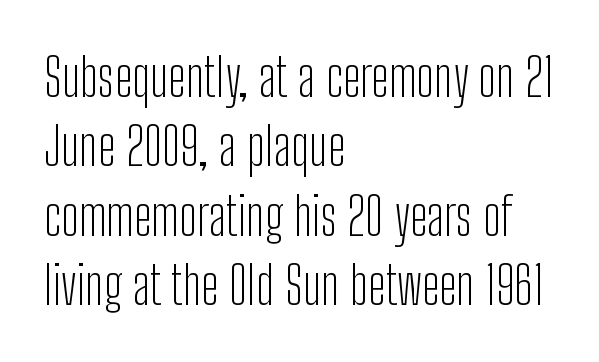
{"serif": "no", "italic": "no", "bold": "no", "weight": "light", "width": "condensed", "stroke_contrast": "low", "x_height": "medium", "monospaced": "no", "underline": "no", "align": "left", "line_spacing": "normal", "line_spacing_ratio": 1.31, "letter_spacing": "normal", "letter_spacing_em": 0.0, "glyph_px": 53}
